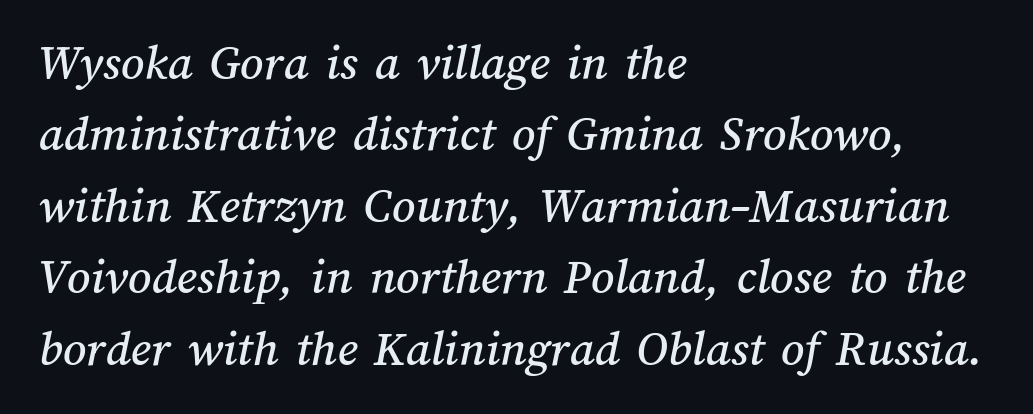
The rows are spaced the way most documents space them. The gaps between neighbouring characters are ordinary and unremarkable. Check under the words: just untouched page. A student would call this left alignment; a typographer would say flush left, rag right. Note the varied advance widths — an 'i' is clearly narrower than an 'm'.
